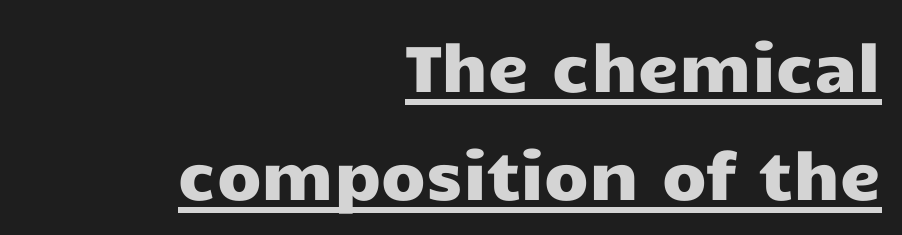
The image shows 65 px wide sans-serif type, upright; set right-aligned, normal line spacing (1.66x), normal letter spacing, underlined; low stroke contrast and a medium x-height.
